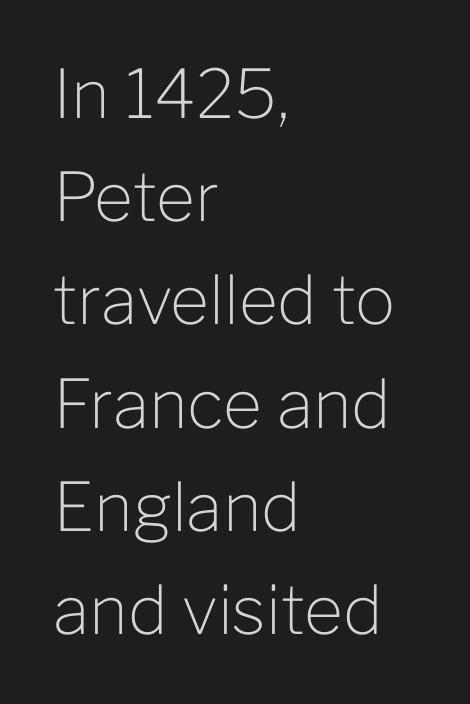
Q: Is the text bold? A: No.
Q: Is the text italic (slanted)? A: No, it is upright.
Q: Is the typeface a serif or a sans-serif typeface? A: Sans-serif.
Q: Is the text underlined? A: No.
Q: How is the paragraph aligned? A: Left-aligned.
Q: Is the spacing between letters normal or unusually wide? A: Normal.
Q: Is the spacing between lines tight, normal or loose? A: Normal.
Q: Width (condensed, normal, or wide)? A: Normal.
Q: Stroke contrast? A: Low.
Q: x-height? A: Medium.
Q: Monospaced? A: No.
